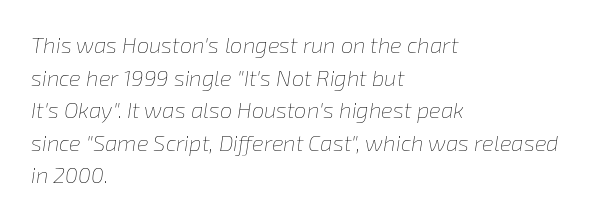
The image shows 22 px text type, italic (leaning right); set left-aligned, normal line spacing (1.48x), normal letter spacing, not underlined.
